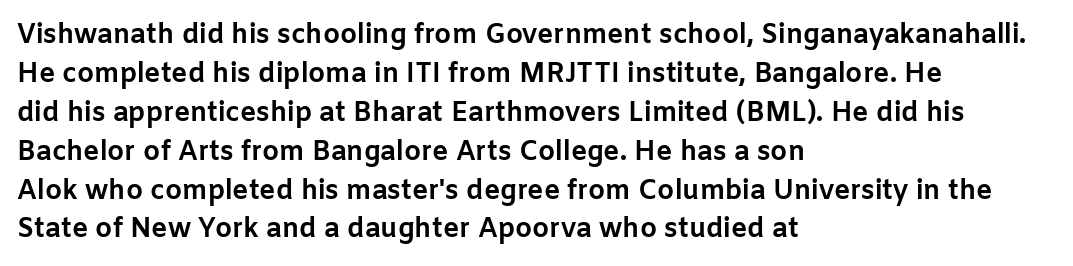
Line starts are locked; line ends wander. On the weight axis this lands at bold, roughly 700. Italic: no, the glyphs are upright roman. Glance below the letters and you will spot only blank space.
